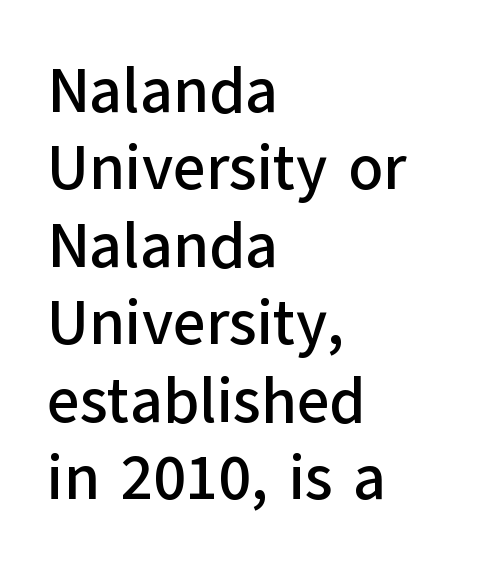
{"serif": "no", "italic": "no", "width": "normal", "stroke_contrast": "low", "x_height": "medium", "monospaced": "no", "underline": "no", "align": "left", "line_spacing_ratio": 1.23, "letter_spacing": "normal", "letter_spacing_em": 0.0, "glyph_px": 63}
